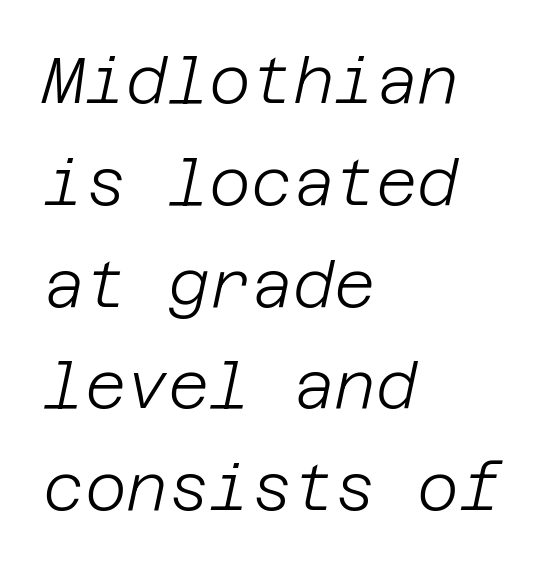
The image shows 64 px light type, italic (leaning right); set left-aligned, normal line spacing (1.59x), normal letter spacing, not underlined; low stroke contrast and a large x-height.
